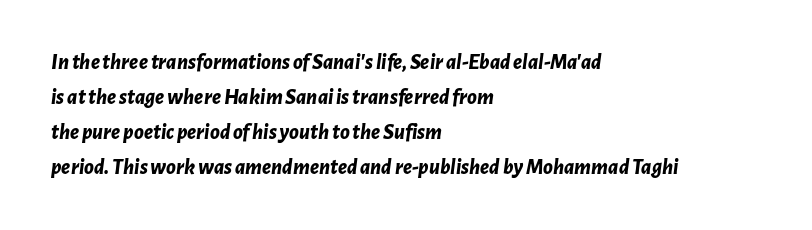
Nobody drew a line under any word here. Tracking here is standard; glyphs follow each other at the usual distance. The typesetter chose a ragged-right arrangement here. Heavy-handed strokes throughout: this text is bold. Is there much room between lines? A standard amount, neither cramped nor airy.
